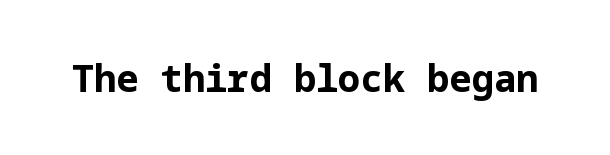
The letters stand upright; this is a roman face. Check where the strokes stop: nothing finishes them off — pure sans. Bold? Absolutely — the strokes are thick and heavy. Decoration check: the copy has no underline.
